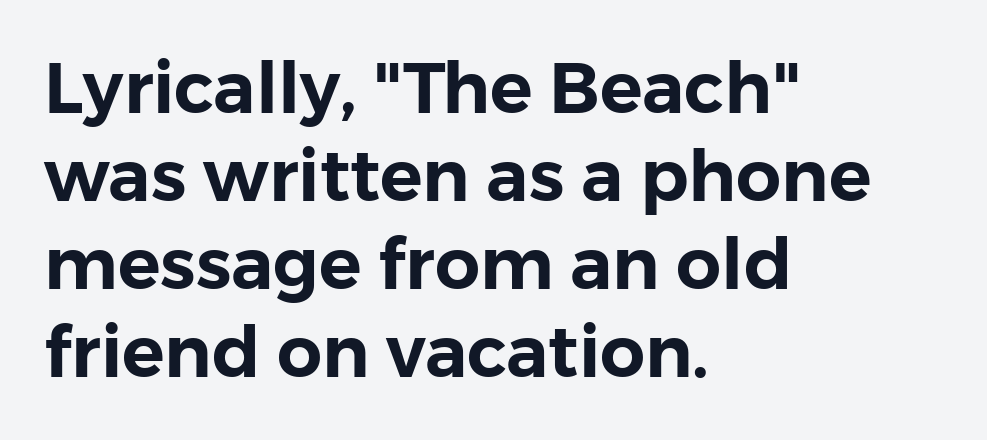
The letterforms sit shoulder to shoulder at normal distance. Posture: vertical. The passage is arranged the way most books set body copy — flush left. You could not count columns in this text — the font is proportionally spaced. Check under the words: just untouched page.
